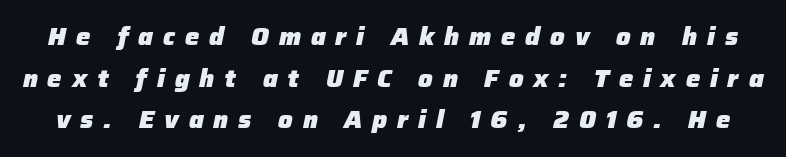
{"italic": "yes", "lean": "right", "slant_degrees": 12, "bold": "yes", "underline": "no", "line_spacing_ratio": 1.73, "letter_spacing": "wide", "letter_spacing_em": 0.41, "glyph_px": 24}
